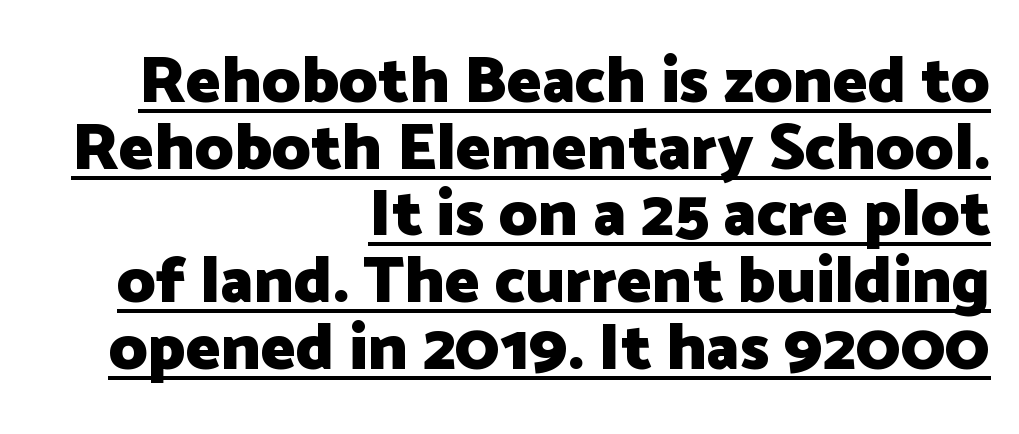
Each new line begins almost immediately beneath the previous one. Every stem runs plumb, perpendicular to the baseline. Strokes here are thick enough to call this a true bold. Is this a fixed-width face? No — the glyphs have proportional, varying widths. Is the letter spacing exaggerated? No — it looks like the ordinary default. Short and long lines alike share a common ending point at right.
